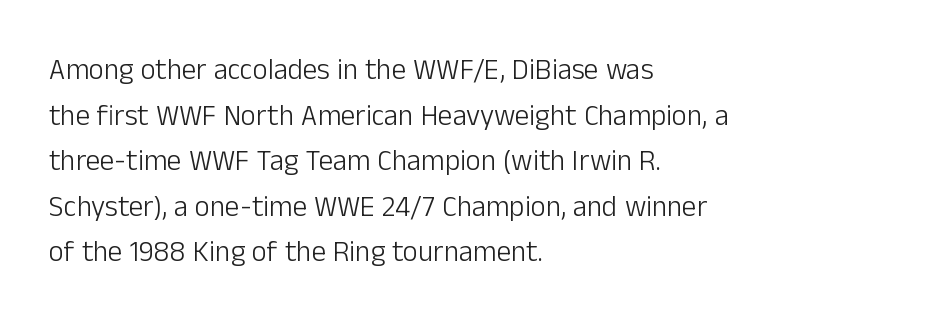
Q: Is the text bold? A: No.
Q: Is the text italic (slanted)? A: No, it is upright.
Q: Is the typeface a serif or a sans-serif typeface? A: Sans-serif.
Q: Is the text underlined? A: No.
Q: How is the paragraph aligned? A: Left-aligned.
Q: Is the spacing between letters normal or unusually wide? A: Normal.
Q: Is the spacing between lines tight, normal or loose? A: Normal.
Q: Width (condensed, normal, or wide)? A: Normal.
Q: Stroke contrast? A: Low.
Q: x-height? A: Medium.
Q: Monospaced? A: No.
